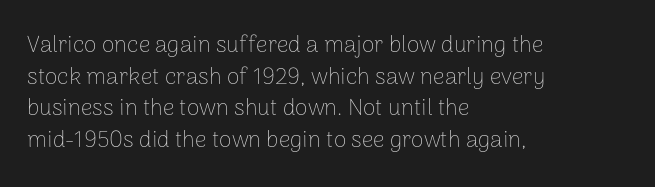
The strokes are not fattened; the text isn't bold. Beneath every word, the page is bare. Every row of glyphs begins at an identical x-position on the left. In terms of posture, this sample is upright.
